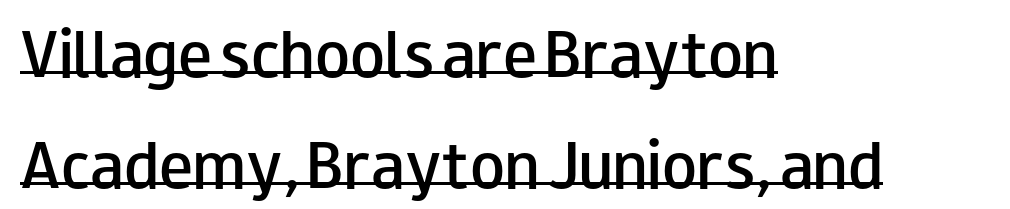
{"serif": "no", "italic": "no", "bold": "semi", "weight": "semibold", "width": "wide", "stroke_contrast": "low", "x_height": "small", "monospaced": "no", "underline": "yes", "align": "left", "line_spacing": "loose", "line_spacing_ratio": 1.94, "letter_spacing": "normal", "letter_spacing_em": 0.0, "glyph_px": 57}
